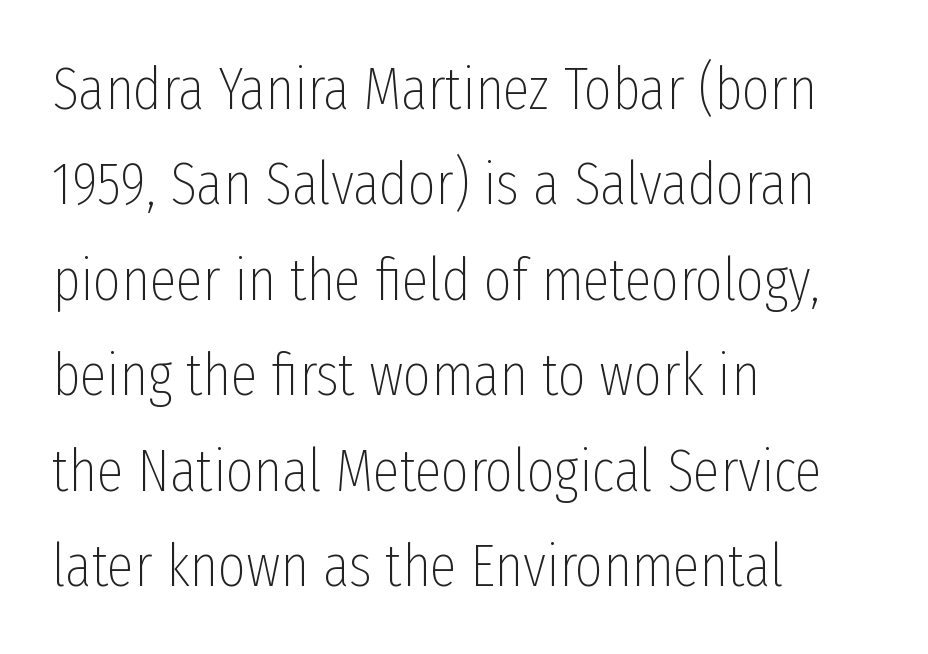
{"serif": "no", "italic": "no", "bold": "no", "weight": "thin", "width": "condensed", "stroke_contrast": "low", "x_height": "medium", "monospaced": "no", "underline": "no", "align": "left", "line_spacing": "normal", "line_spacing_ratio": 1.59, "letter_spacing": "normal", "letter_spacing_em": 0.0, "glyph_px": 60}
